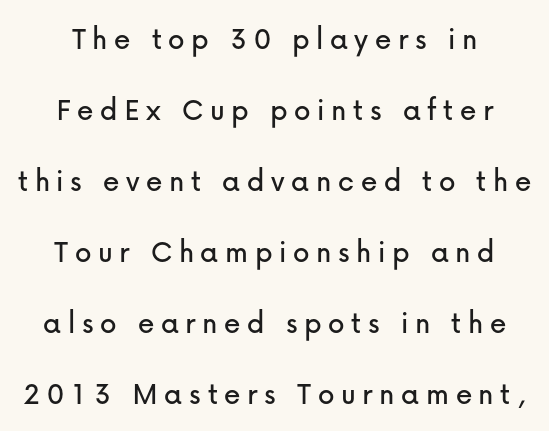
Q: Is the text italic (slanted)? A: No, it is upright.
Q: Is the typeface a serif or a sans-serif typeface? A: Sans-serif.
Q: Is the text underlined? A: No.
Q: How is the paragraph aligned? A: Centered.
Q: Is the spacing between letters normal or unusually wide? A: Unusually wide.
Q: Is the spacing between lines tight, normal or loose? A: Loose.
Q: Width (condensed, normal, or wide)? A: Normal.
Q: Stroke contrast? A: Low.
Q: x-height? A: Medium.
Q: Monospaced? A: No.
